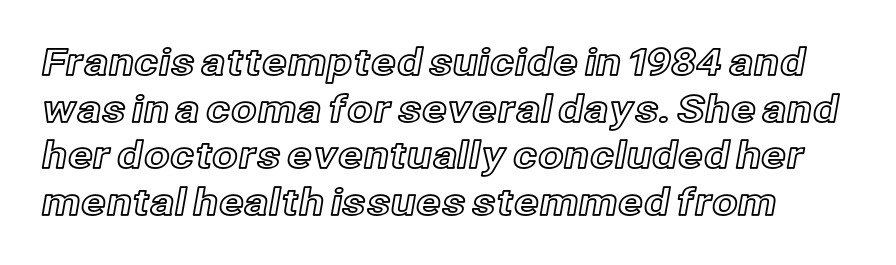
Leading: standard. Think of a printed novel: that variable character pitch is what you see here. Nobody touched the tracking dial on this one. The strip under each line holds only bare page.
